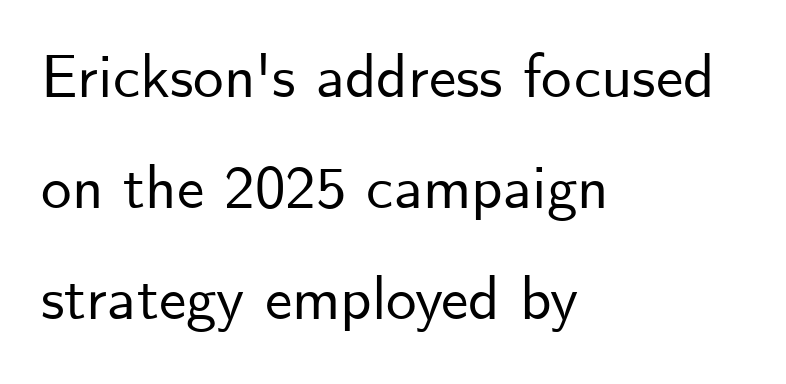
The image shows 61 px sans-serif type, upright; set left-aligned, line spacing 1.82x, normal letter spacing, not underlined; low stroke contrast and a small x-height.
